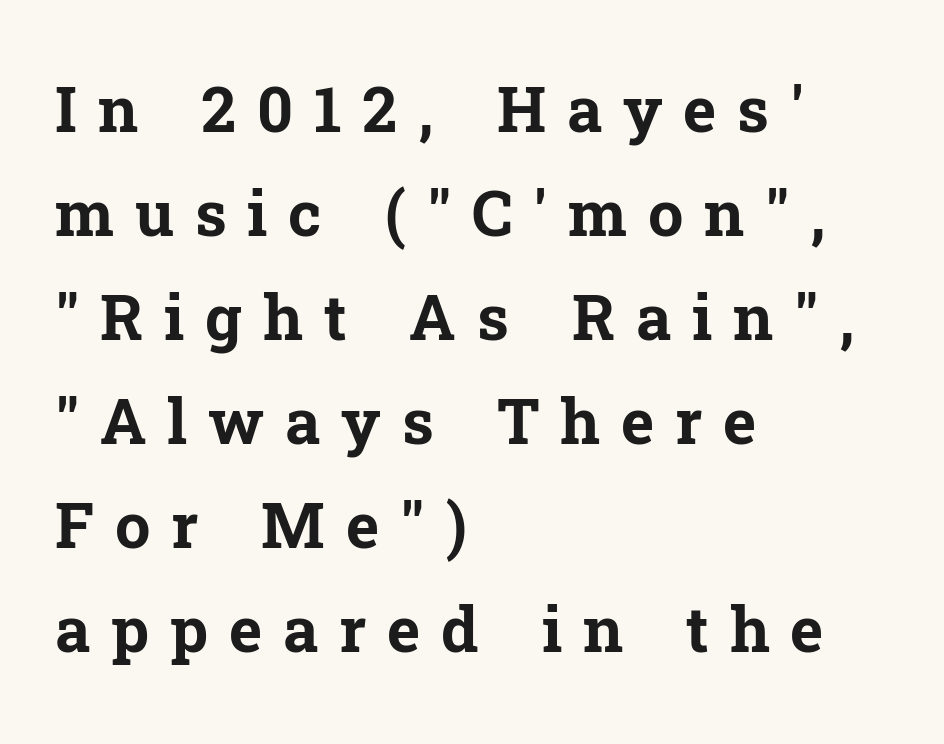
{"serif": "yes", "italic": "no", "bold": "yes", "weight": "bold", "width": "normal", "stroke_contrast": "low", "x_height": "medium", "monospaced": "no", "underline": "no", "align": "left", "line_spacing": "normal", "line_spacing_ratio": 1.65, "letter_spacing": "wide", "letter_spacing_em": 0.33, "glyph_px": 63}
